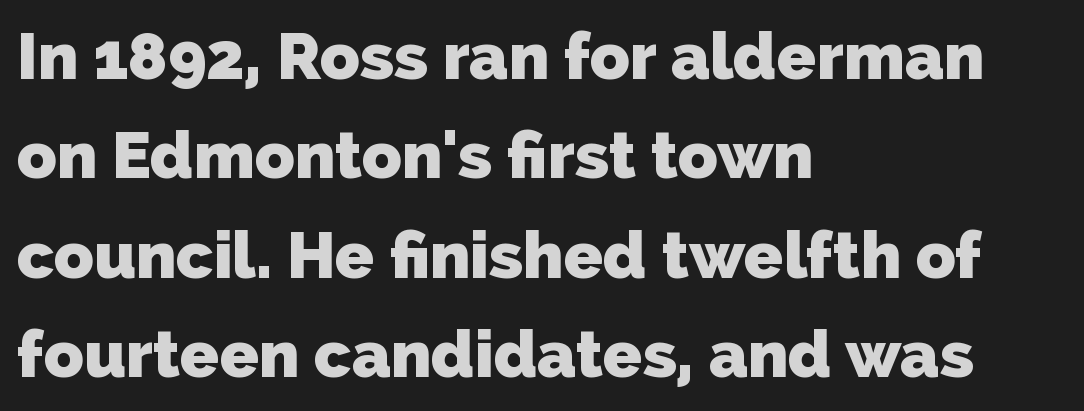
{"serif": "no", "bold": "yes", "weight": "heavy", "width": "normal", "stroke_contrast": "low", "x_height": "medium", "monospaced": "no", "underline": "no", "align": "left", "line_spacing": "normal", "line_spacing_ratio": 1.53, "letter_spacing": "normal", "letter_spacing_em": 0.0, "glyph_px": 65}
